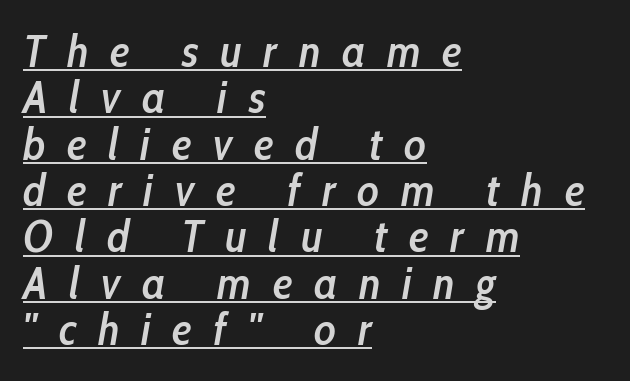
The image shows 45 px semibold, condensed type, italic (leaning right); set left-aligned, tight line spacing (1.03x), unusually wide letter spacing (+0.48 em), underlined; low stroke contrast and a medium x-height.
